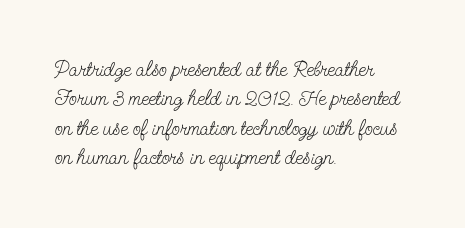
The image shows 21 px text type; set left-aligned, normal line spacing (1.4x), normal letter spacing, not underlined.
